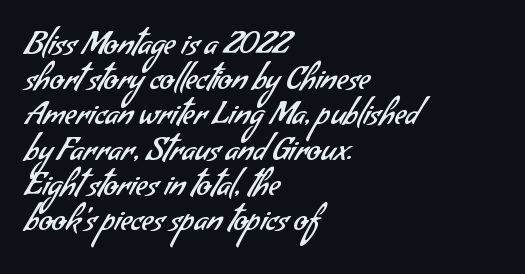
{"serif": "no", "bold": "no", "weight": "regular", "width": "normal", "stroke_contrast": "low", "x_height": "small", "monospaced": "no", "underline": "no", "align": "left", "line_spacing": "tight", "line_spacing_ratio": 1.1, "letter_spacing": "normal", "letter_spacing_em": 0.0, "glyph_px": 32}
